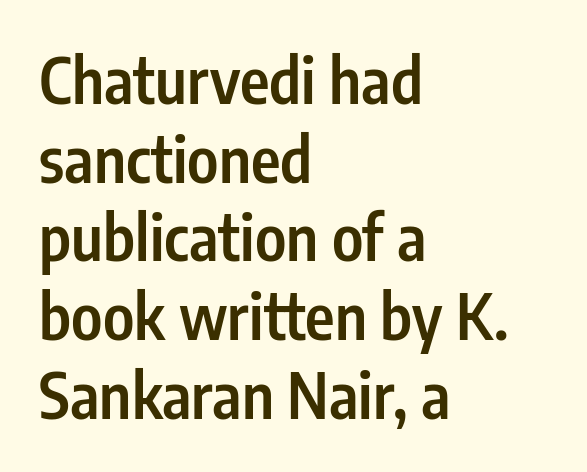
The image shows 63 px semibold, condensed sans-serif type, upright; set left-aligned, normal line spacing (1.25x), normal letter spacing, not underlined; low stroke contrast and a medium x-height.
